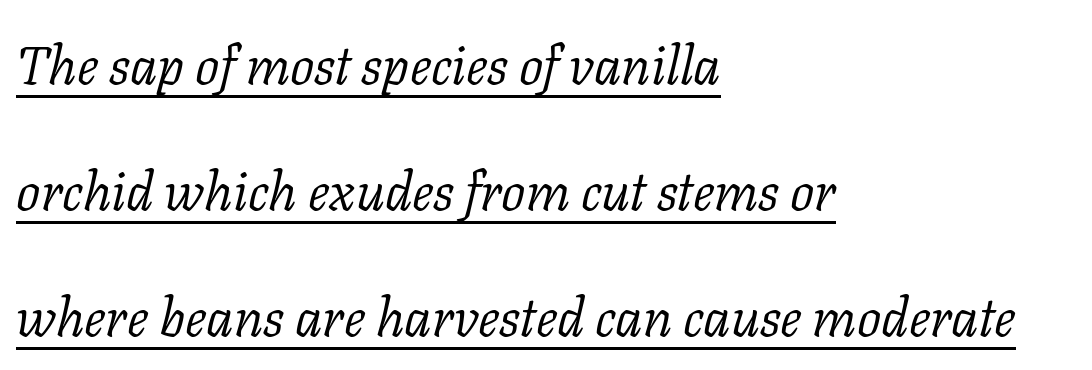
The image shows 54 px light serif type, italic (leaning right); set left-aligned, loose line spacing (2.33x), normal letter spacing, underlined; low stroke contrast and a medium x-height.
